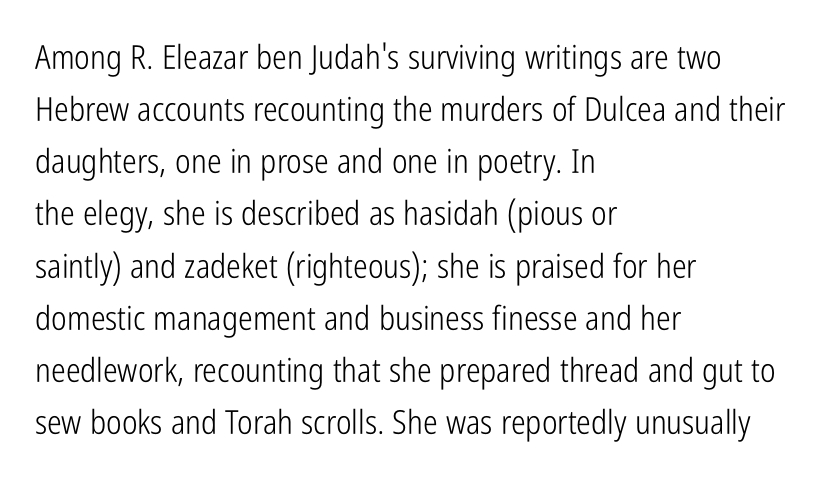
Q: Is the text bold? A: No.
Q: Is the text italic (slanted)? A: No, it is upright.
Q: Is the typeface a serif or a sans-serif typeface? A: Sans-serif.
Q: Is the text underlined? A: No.
Q: How is the paragraph aligned? A: Left-aligned.
Q: Is the spacing between letters normal or unusually wide? A: Normal.
Q: Is the spacing between lines tight, normal or loose? A: Normal.
Q: Width (condensed, normal, or wide)? A: Condensed.
Q: Stroke contrast? A: Low.
Q: x-height? A: Medium.
Q: Monospaced? A: No.
